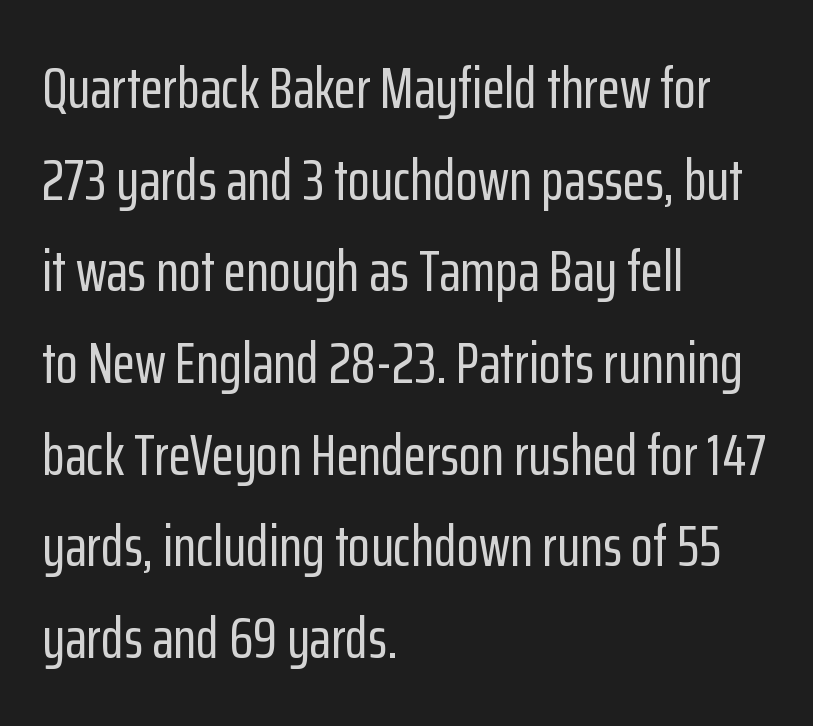
The image shows 58 px condensed sans-serif type, upright; set left-aligned, normal line spacing (1.58x), normal letter spacing, not underlined; low stroke contrast and a medium x-height.
